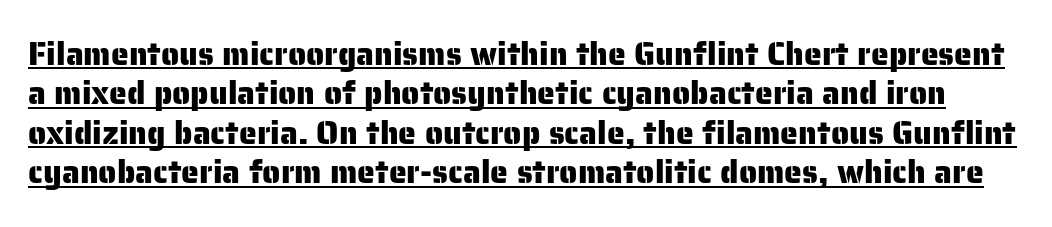
{"serif": "no", "italic": "no", "width": "normal", "stroke_contrast": "low", "x_height": "medium", "monospaced": "no", "underline": "yes", "line_spacing_ratio": 1.23, "letter_spacing": "normal", "letter_spacing_em": 0.0, "glyph_px": 32}
